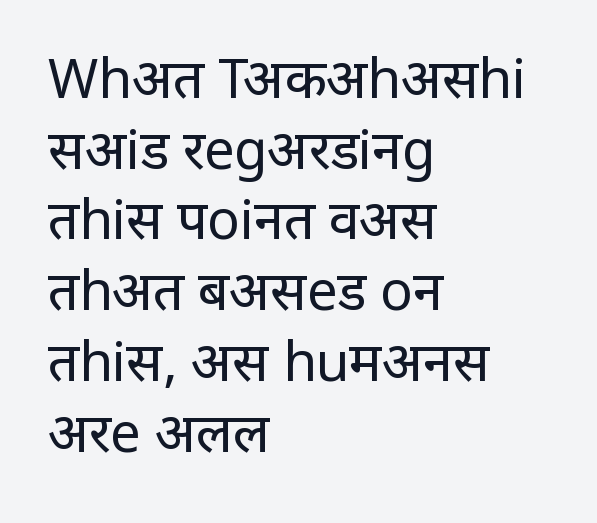
Is there any slant? The stems are plumb. The typeface chosen for these lines omits serifs. You could not count columns in this text — the font is proportionally spaced. The rendering anchors every line to the left-hand side. Horizontal bands of white between lines are of average thickness.
